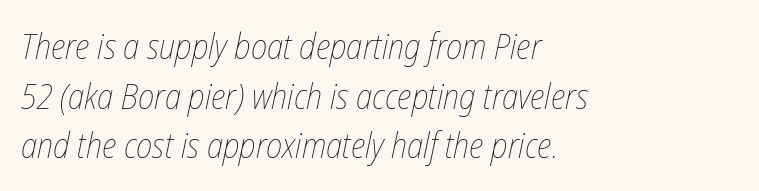
The image shows 35 px thin, condensed type, italic (leaning right); set left-aligned, normal line spacing (1.42x), normal letter spacing, not underlined; low stroke contrast and a medium x-height.
